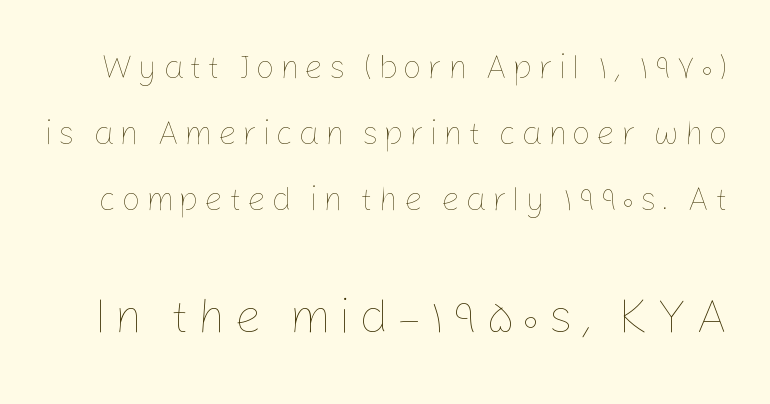
{"italic": "no", "bold": "no", "weight": "thin", "width": "normal", "stroke_contrast": "low", "x_height": "medium", "monospaced": "no", "underline": "no", "line_spacing": "loose", "line_spacing_ratio": 2.0, "larger_block": "second", "size_ratio": 1.48, "glyph_px": 49}
